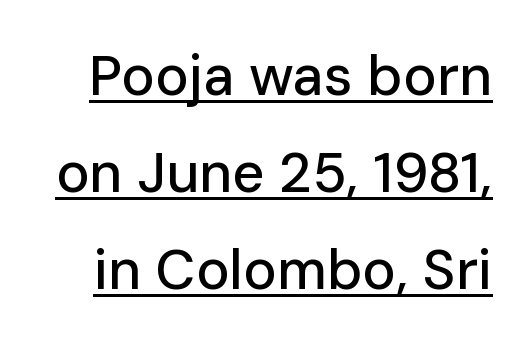
The image shows 56 px sans-serif type, upright; set line spacing 1.73x, normal letter spacing, underlined; low stroke contrast and a medium x-height.
